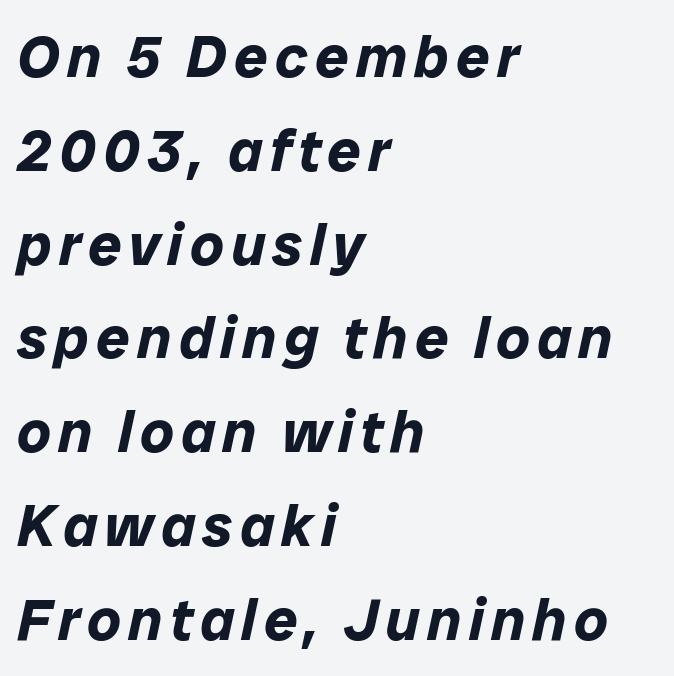
{"italic": "yes", "lean": "right", "slant_degrees": 12, "bold": "yes", "weight": "bold", "width": "normal", "stroke_contrast": "low", "x_height": "medium", "monospaced": "no", "underline": "no", "align": "left", "line_spacing": "normal", "line_spacing_ratio": 1.59, "glyph_px": 59}
